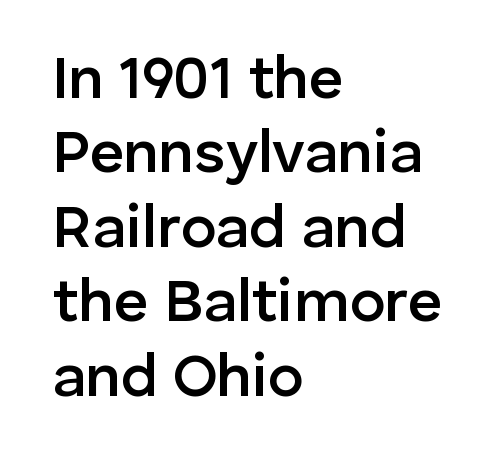
Decoration check: the copy has no underline. Bold? Not quite — semibold, heavier than regular but stopping short. The passage shown has conventional tracking throughout. Unlike a traditional serif, this face leaves its strokes unadorned.
